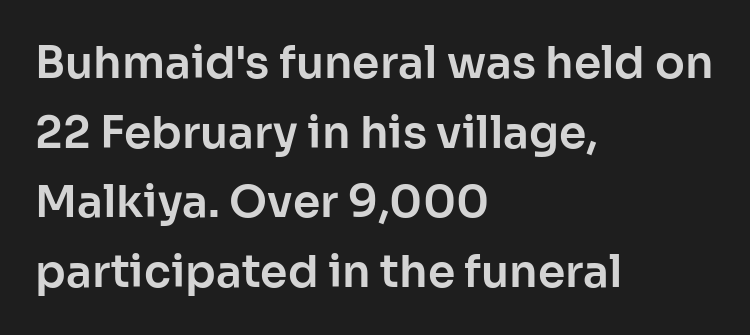
The image shows 44 px sans-serif type, upright; set left-aligned, normal line spacing (1.58x), normal letter spacing, not underlined; low stroke contrast and a medium x-height.
